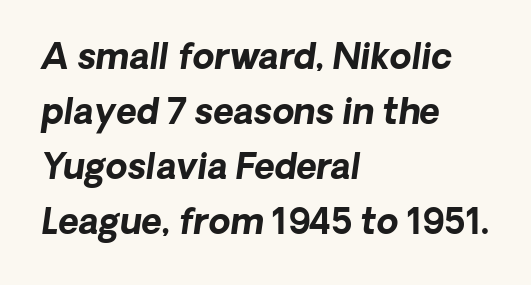
Q: Is the text bold? A: Yes.
Q: Is the typeface a serif or a sans-serif typeface? A: Sans-serif.
Q: Is the text underlined? A: No.
Q: How is the paragraph aligned? A: Left-aligned.
Q: Is the spacing between letters normal or unusually wide? A: Normal.
Q: Is the spacing between lines tight, normal or loose? A: Normal.
Q: Width (condensed, normal, or wide)? A: Normal.
Q: Stroke contrast? A: Low.
Q: x-height? A: Medium.
Q: Monospaced? A: No.
